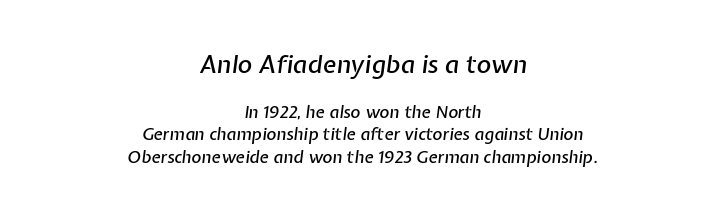
Notice how the passage keeps no hard edge, just a central spine. This sample uses an oblique cut, with every glyph tilted off the vertical. The block of text has a typical density, with ordinary space between rows. Block one is the big one; block two sits smaller underneath.
